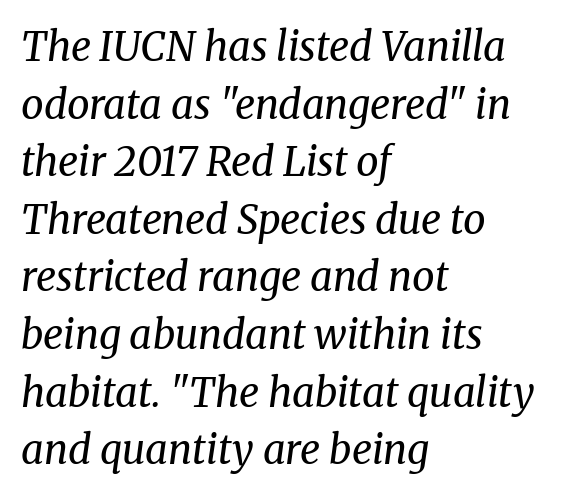
{"serif": "yes", "italic": "yes", "lean": "right", "slant_degrees": 8, "bold": "no", "weight": "regular", "width": "normal", "stroke_contrast": "medium", "x_height": "medium", "monospaced": "no", "underline": "no", "align": "left", "line_spacing": "normal", "line_spacing_ratio": 1.44, "letter_spacing": "normal", "letter_spacing_em": 0.0, "glyph_px": 40}
